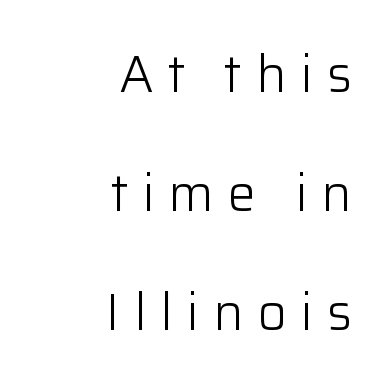
The image shows 51 px light sans-serif type, upright; set right-aligned, loose line spacing (2.33x), unusually wide letter spacing (+0.27 em), not underlined; low stroke contrast and a medium x-height.
